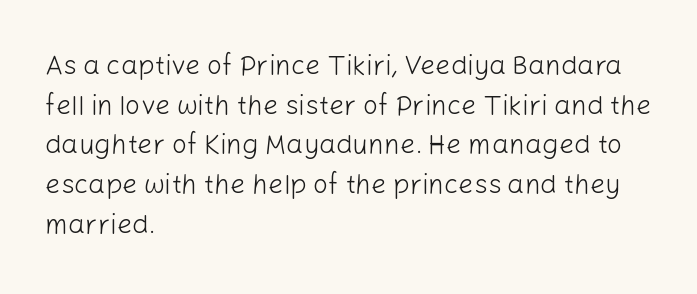
The image shows 27 px text type, upright; set left-aligned, normal line spacing (1.47x), normal letter spacing, not underlined.
